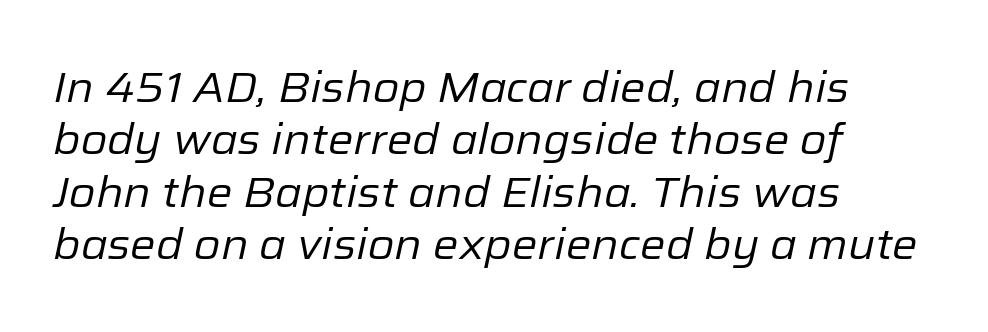
Q: Is the text bold? A: No.
Q: Is the text italic (slanted)? A: Yes, it leans right by about 12 degrees.
Q: Is the text underlined? A: No.
Q: How is the paragraph aligned? A: Left-aligned.
Q: Is the spacing between letters normal or unusually wide? A: Normal.
Q: Width (condensed, normal, or wide)? A: Normal.
Q: Stroke contrast? A: Low.
Q: x-height? A: Medium.
Q: Monospaced? A: No.
